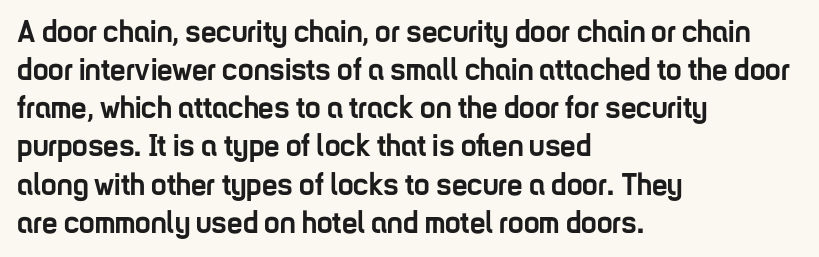
The image shows 31 px semibold, condensed sans-serif type, upright; set left-aligned, line spacing 1.23x, normal letter spacing, not underlined; low stroke contrast and a medium x-height.
